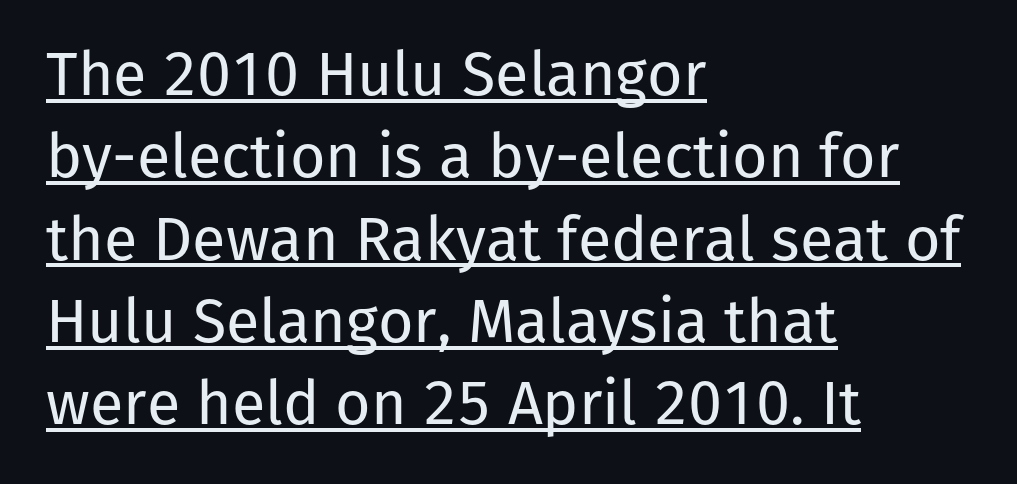
{"serif": "no", "italic": "no", "bold": "no", "weight": "regular", "width": "normal", "stroke_contrast": "low", "x_height": "medium", "monospaced": "no", "underline": "yes", "align": "left", "line_spacing": "normal", "line_spacing_ratio": 1.35, "letter_spacing": "normal", "letter_spacing_em": 0.0, "glyph_px": 61}
